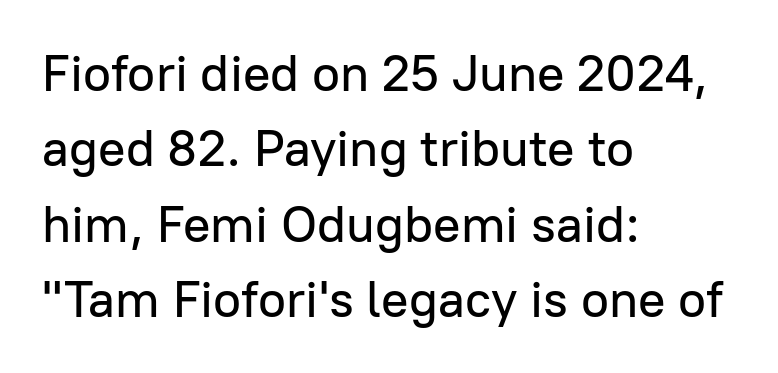
The lines sit at an ordinary, default distance from one another. The font family rendered here belongs to the sans-serif group. The strip under each line holds only bare page. Proportional: the letters do not fall into vertical columns. The type is set solid horizontally, with unmodified tracking. If you drew a ruler down the left edge, every line would touch it.
